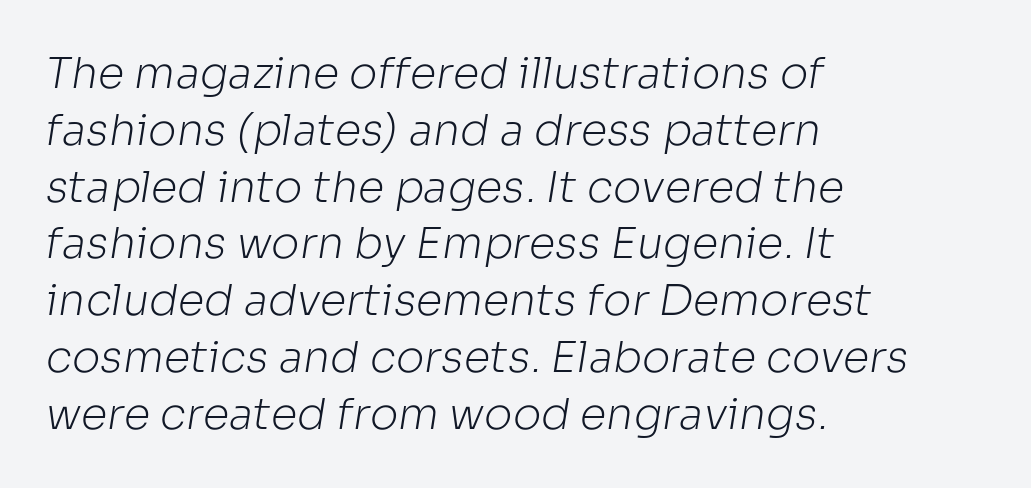
{"serif": "no", "bold": "no", "weight": "light", "width": "normal", "stroke_contrast": "low", "x_height": "medium", "monospaced": "no", "underline": "no", "align": "left", "line_spacing": "normal", "line_spacing_ratio": 1.32, "letter_spacing": "normal", "letter_spacing_em": 0.0, "glyph_px": 43}
